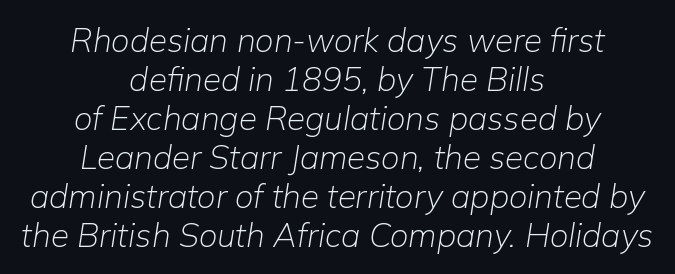
{"italic": "yes", "lean": "right", "slant_degrees": 9, "bold": "no", "weight": "light", "width": "normal", "stroke_contrast": "low", "x_height": "medium", "monospaced": "no", "underline": "no", "align": "center", "line_spacing_ratio": 1.18, "letter_spacing": "normal", "letter_spacing_em": 0.0, "glyph_px": 33}
